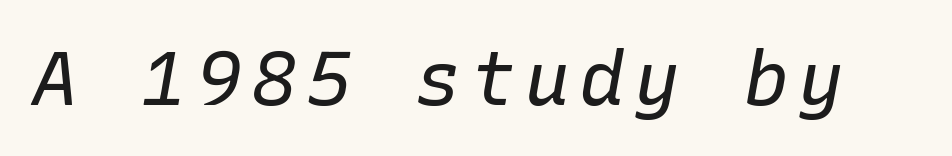
The image shows 76 px regular-weight type, italic (leaning right), monospaced; set not underlined; low stroke contrast and a medium x-height.
